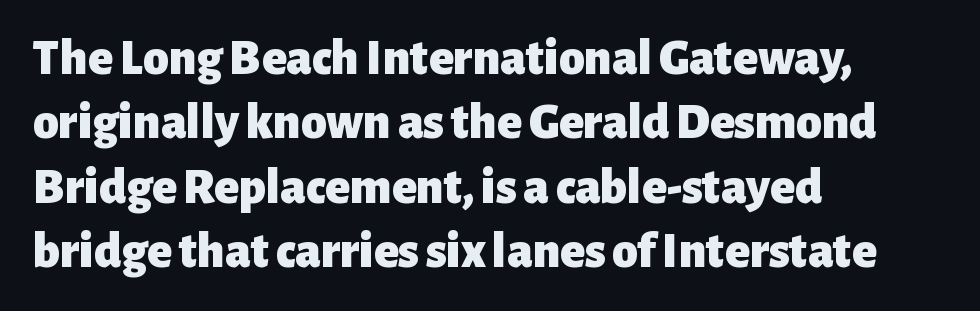
Short note: letters normally spaced. Notice how the stems are strictly vertical — no italics here. A full-strength bold gives these letters their thick strokes. Each letter keeps its own natural width here, so spacing adapts to shape. Note: no serifs on the glyphs.
